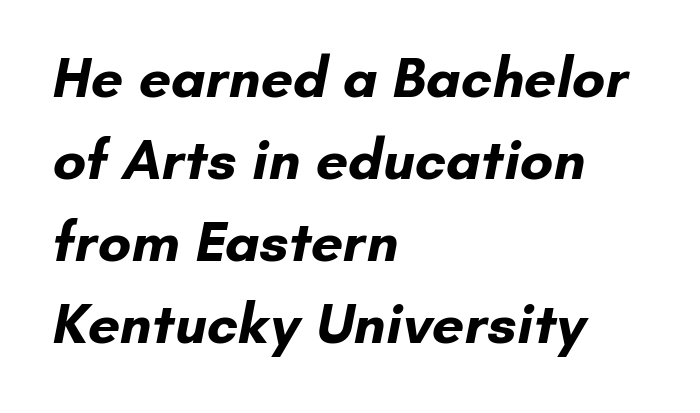
The image shows 57 px bold sans-serif type; set left-aligned, normal line spacing (1.44x), normal letter spacing, not underlined; low stroke contrast and a small x-height.
